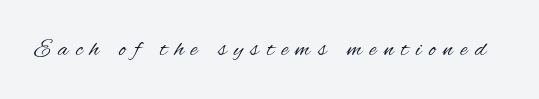
The image shows 24 px text type; set unusually wide letter spacing (+0.32 em), not underlined.
